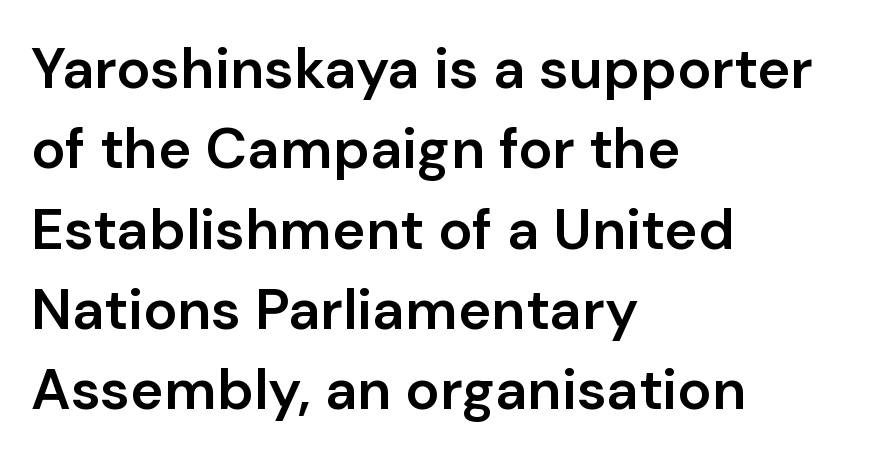
{"serif": "no", "italic": "no", "bold": "semi", "weight": "semibold", "width": "normal", "stroke_contrast": "low", "x_height": "medium", "monospaced": "no", "underline": "no", "align": "left", "line_spacing": "normal", "line_spacing_ratio": 1.41, "letter_spacing": "normal", "letter_spacing_em": 0.0, "glyph_px": 57}
